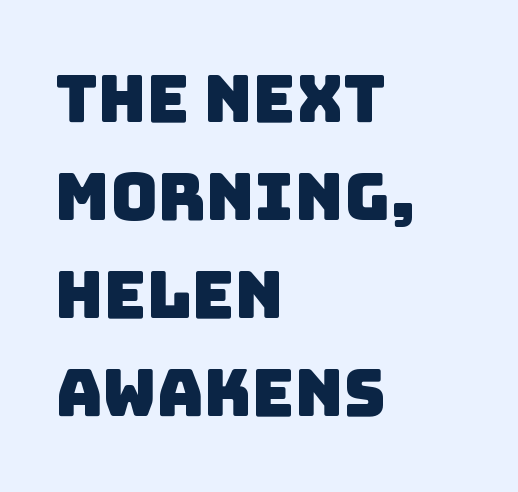
Spacing verdict: proportional, widths tailored to each character. Is this a sans? Yes — the strokes have no serifs. The setting favours the left margin, as ordinary paragraphs usually do. The passage shown stacks its lines at a standard gap. Honestly, the letter spacing is just normal — you wouldn't notice it. The words here are not underlined.
